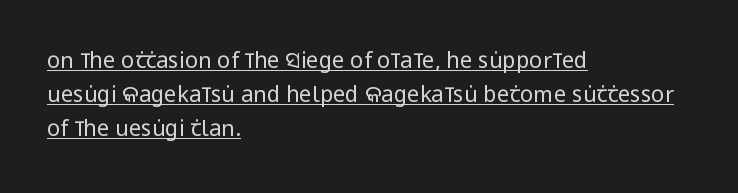
Q: Is the text bold? A: No.
Q: Is the text italic (slanted)? A: No, it is upright.
Q: Is the text underlined? A: Yes.
Q: How is the paragraph aligned? A: Left-aligned.
Q: Is the spacing between letters normal or unusually wide? A: Normal.
Q: Is the spacing between lines tight, normal or loose? A: Normal.
